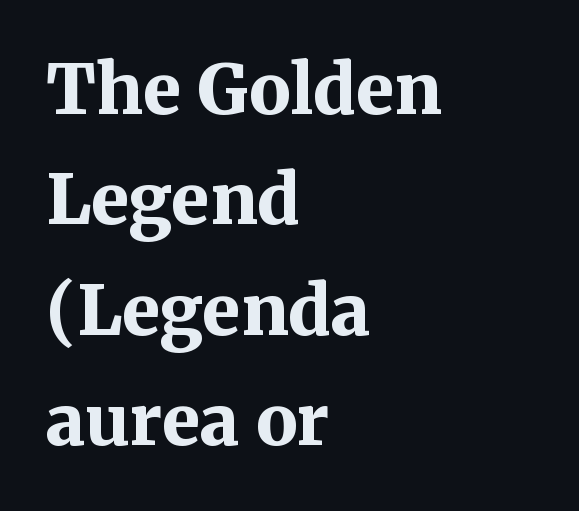
Q: Is the text bold? A: Yes.
Q: Is the text italic (slanted)? A: No, it is upright.
Q: Is the typeface a serif or a sans-serif typeface? A: Serif.
Q: Is the text underlined? A: No.
Q: How is the paragraph aligned? A: Left-aligned.
Q: Is the spacing between letters normal or unusually wide? A: Normal.
Q: Is the spacing between lines tight, normal or loose? A: Normal.
Q: Width (condensed, normal, or wide)? A: Normal.
Q: Stroke contrast? A: Medium.
Q: x-height? A: Medium.
Q: Monospaced? A: No.
